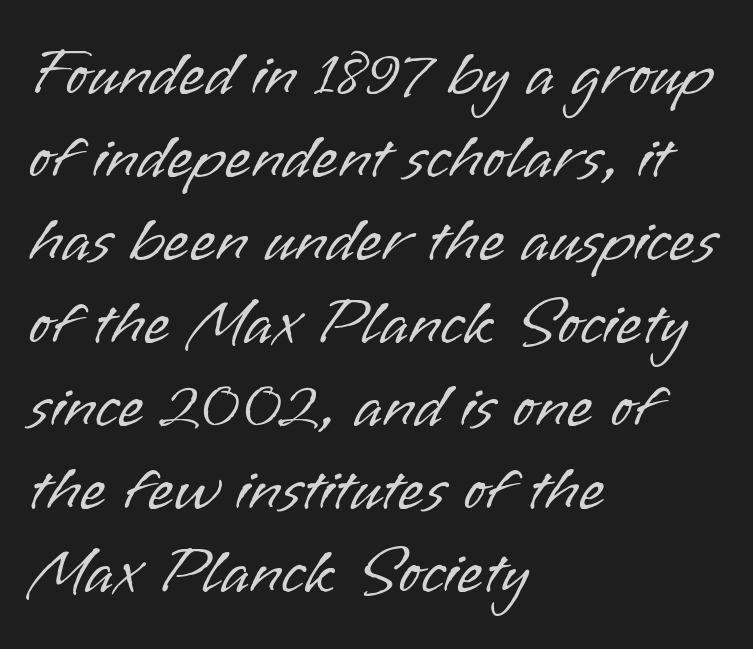
The image shows 67 px light sans-serif type; set left-aligned, line spacing 1.24x, normal letter spacing, not underlined; low stroke contrast and a small x-height.
